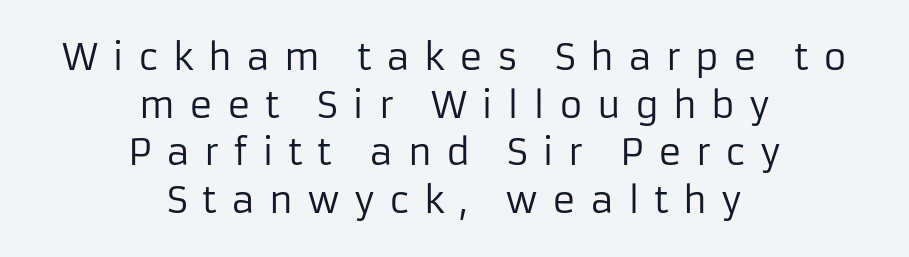
The image shows 36 px regular-weight sans-serif type, upright; set centered, normal line spacing (1.32x), unusually wide letter spacing (+0.39 em), not underlined; low stroke contrast and a medium x-height.
